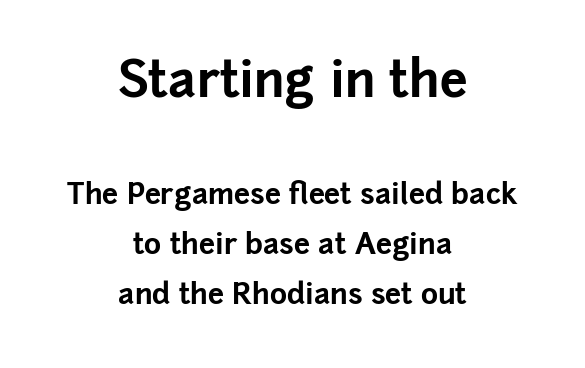
The image shows 50 px bold sans-serif type, upright; set centered, line spacing 1.71x, normal letter spacing, not underlined; the first (top) block is 1.72x larger; low stroke contrast and a medium x-height.
